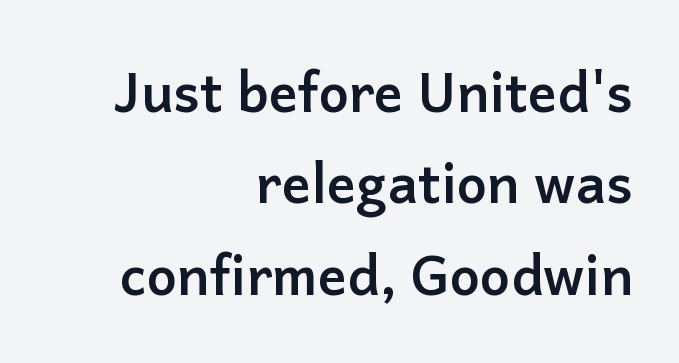
Spacing between characters is what you'd get straight out of the box. This is sans-serif lettering, the kind often seen on screens and signage. Looks like regular typesetting: each glyph gets only the width it needs. The rendering anchors every line to the right-hand side. The sample has been set heavy, in full bold. Students, observe: this is what conventionally led text looks like.
